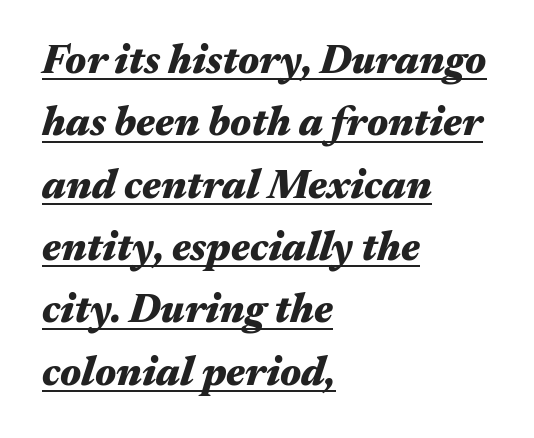
The passage shown has conventional tracking throughout. One glance says typical: line gaps are just what's usual. The lettering tilts uniformly, giving the passage an italic look. Note the varied advance widths — an 'i' is clearly narrower than an 'm'.
